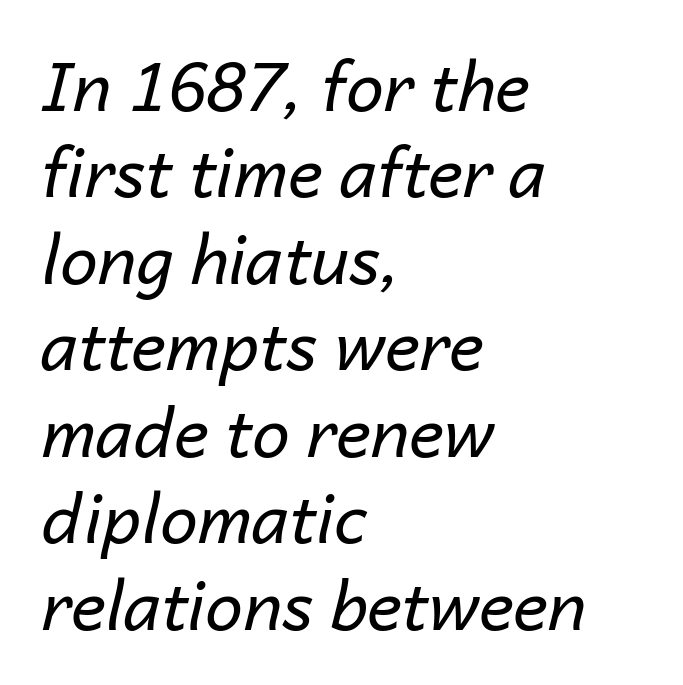
No extra ink here — the face is not bold. The tracking reads as untouched default to a designer's eye. How would I describe the line gaps? Plain and ordinary. The face used here has a pronounced slope to its letters.
